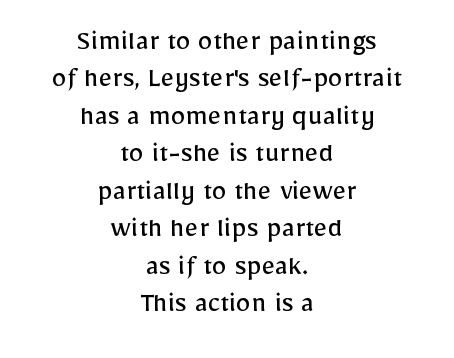
The image shows 30 px regular-weight sans-serif type, upright; set centered, normal line spacing (1.25x), normal letter spacing, not underlined; low stroke contrast and a medium x-height.
